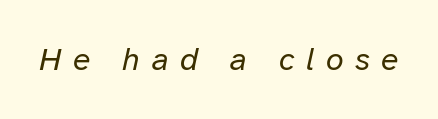
The image shows 32 px regular-weight type, italic (leaning right); set unusually wide letter spacing (+0.36 em), not underlined; low stroke contrast and a medium x-height.
